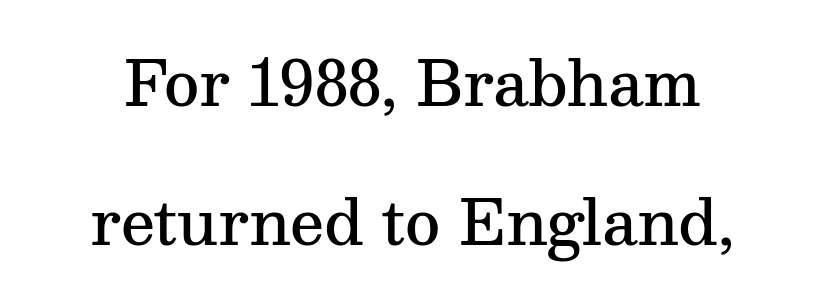
The lettering holds an erect, upright posture throughout. Default kerning and tracking; the words read as compact shapes. Stems and bowls a touch heavier than normal — semibold. Character widths vary here, with narrow letters taking less room than wide ones. Layout note: lines centered. No word sits above an underline.
